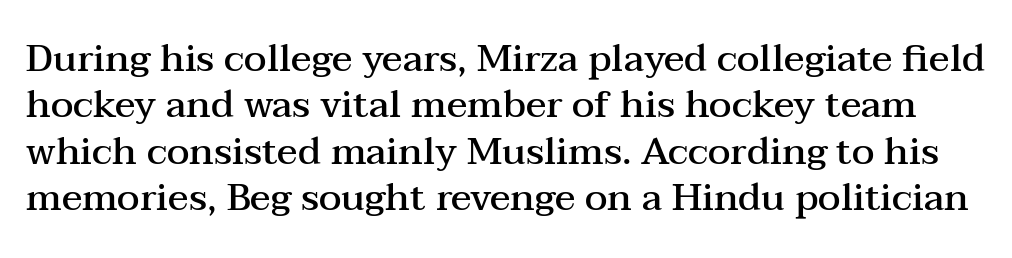
Note the varied advance widths — an 'i' is clearly narrower than an 'm'. Posture: straight, roman, zero tilt. Observe the serifs anchoring each vertical stroke in this sample. The sample has been set in demibold, a notch under bold. The line texture is even and compact thanks to regular tracking.
